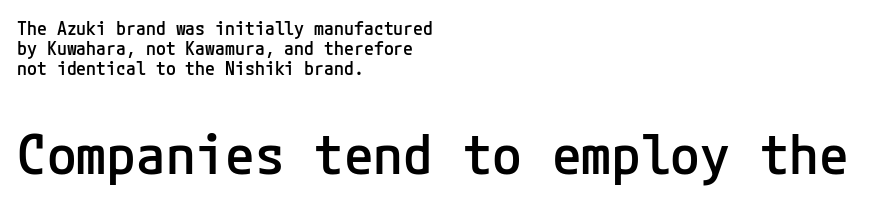
{"serif": "no", "italic": "no", "bold": "semi", "weight": "semibold", "width": "normal", "stroke_contrast": "low", "x_height": "medium", "underline": "no", "align": "left", "line_spacing": "tight", "line_spacing_ratio": 1.1, "letter_spacing": "normal", "letter_spacing_em": 0.0, "larger_block": "second", "size_ratio": 3.0, "glyph_px": 54}
